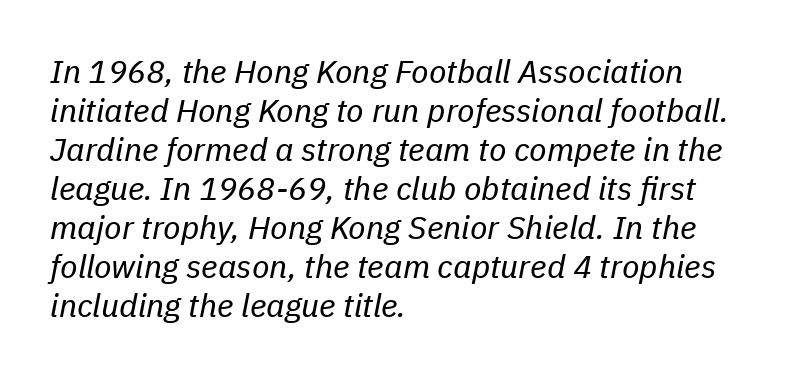
The gaps between neighbouring characters are ordinary and unremarkable. These lines are rendered in a variable-pitch font. This sample uses an oblique cut, with every glyph tilted off the vertical. Left-aligned paragraph, ragged on the right. Unmarked baselines from the first word to the last.
